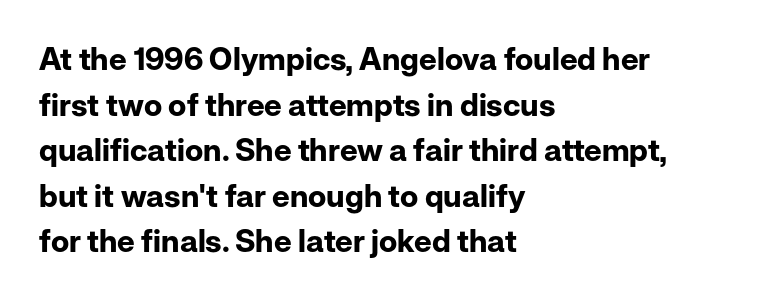
{"serif": "no", "italic": "no", "bold": "yes", "weight": "bold", "width": "normal", "stroke_contrast": "low", "x_height": "medium", "monospaced": "no", "underline": "no", "align": "left", "line_spacing": "normal", "line_spacing_ratio": 1.47, "letter_spacing": "normal", "letter_spacing_em": 0.0, "glyph_px": 31}
